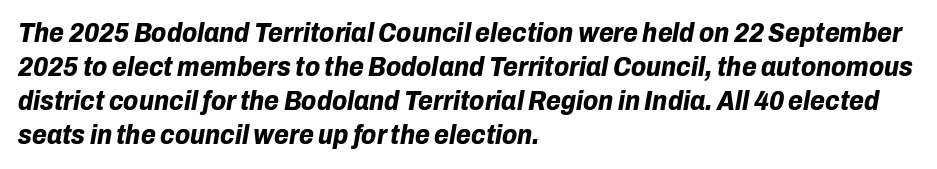
The image shows 27 px bold type, italic (leaning right); set left-aligned, normal line spacing (1.26x), normal letter spacing, not underlined.
